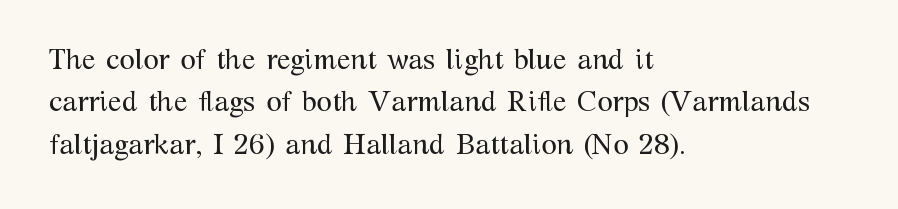
Short and long lines alike share a common starting point at left. The typography opts for an upright posture over an oblique one. This sample uses a serif face. The rendering uses natural spacing where letterforms have individual widths. Students, note that the glyphs here touch the page at normal intervals. Quick note: interline space is typical.
